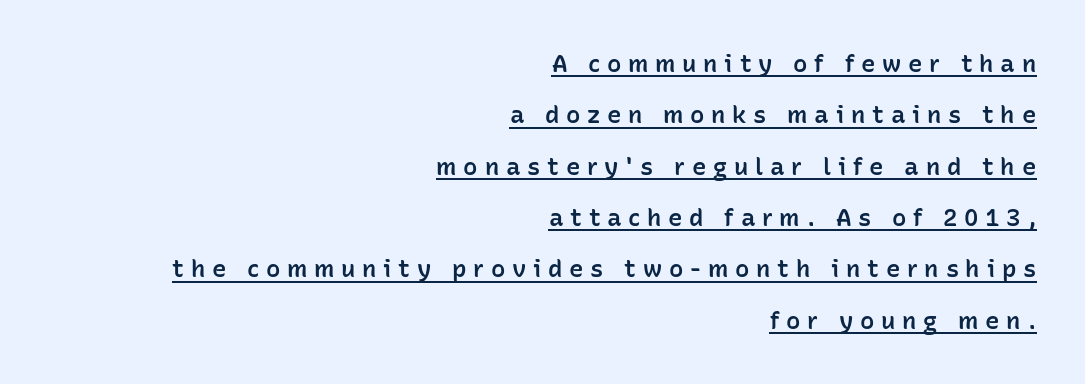
Q: Is the text bold? A: Semi-bold.
Q: Is the text italic (slanted)? A: No, it is upright.
Q: Is the text underlined? A: Yes.
Q: How is the paragraph aligned? A: Right-aligned.
Q: Is the spacing between letters normal or unusually wide? A: Unusually wide.
Q: Is the spacing between lines tight, normal or loose? A: Loose.
